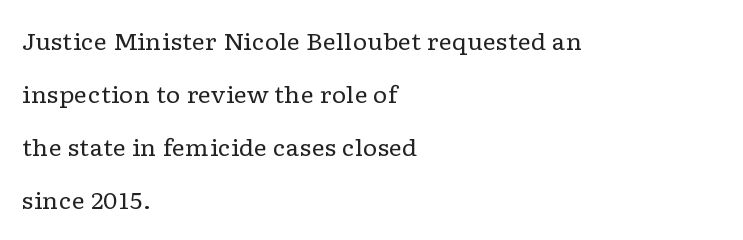
The letterforms sit at book weight or below. Underlining? Definitely not there. Caption: standard tracking, unaltered. Each new line begins a long way beneath the previous one.
